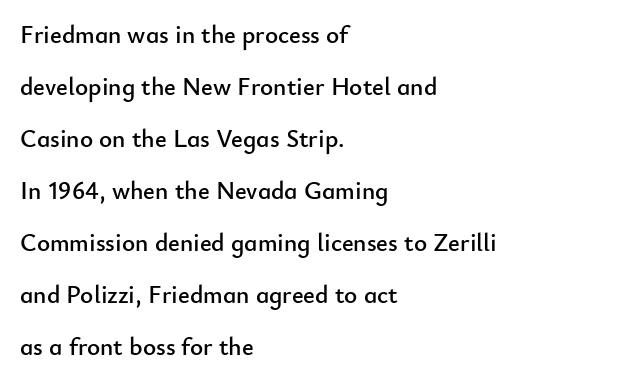
Vertical spacing — loose. The lettering holds an erect, upright posture throughout. No word sits above an underline. Tracking value appears to be zero — textbook default spacing. Alignment: flush left.
